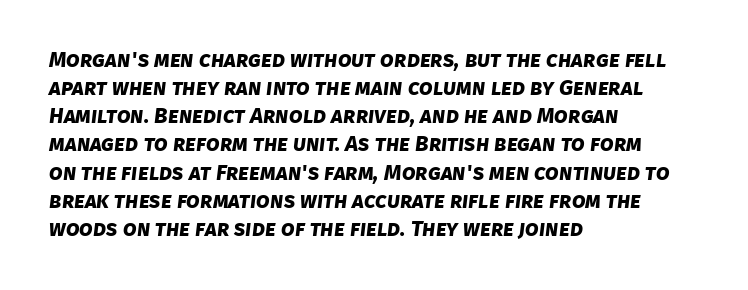
Q: Is the text bold? A: Yes.
Q: Is the text underlined? A: No.
Q: How is the paragraph aligned? A: Left-aligned.
Q: Is the spacing between letters normal or unusually wide? A: Normal.
Q: Is the spacing between lines tight, normal or loose? A: Normal.
